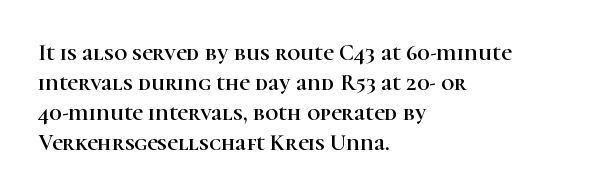
Q: Is the text italic (slanted)? A: No, it is upright.
Q: Is the text underlined? A: No.
Q: How is the paragraph aligned? A: Left-aligned.
Q: Is the spacing between letters normal or unusually wide? A: Normal.
Q: Is the spacing between lines tight, normal or loose? A: Normal.
